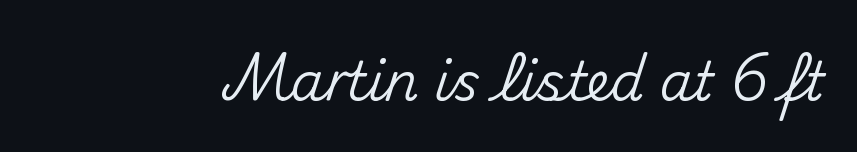
Q: Is the text italic (slanted)? A: Yes.
Q: Is the typeface a serif or a sans-serif typeface? A: Sans-serif.
Q: Is the text underlined? A: No.
Q: Is the spacing between letters normal or unusually wide? A: Normal.
Q: Width (condensed, normal, or wide)? A: Normal.
Q: Stroke contrast? A: Medium.
Q: x-height? A: Small.
Q: Monospaced? A: No.
